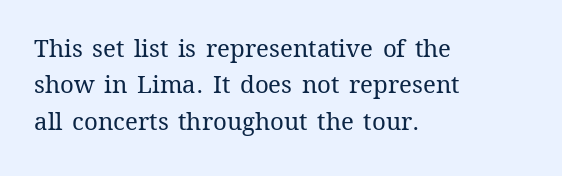
Q: Is the text bold? A: No.
Q: Is the text italic (slanted)? A: No, it is upright.
Q: Is the text underlined? A: No.
Q: How is the paragraph aligned? A: Left-aligned.
Q: Is the spacing between letters normal or unusually wide? A: Normal.
Q: Is the spacing between lines tight, normal or loose? A: Normal.
